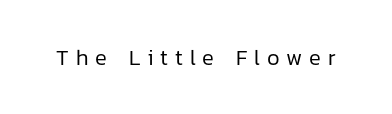
{"italic": "no", "bold": "no", "underline": "no", "letter_spacing": "wide", "letter_spacing_em": 0.31, "glyph_px": 22}
